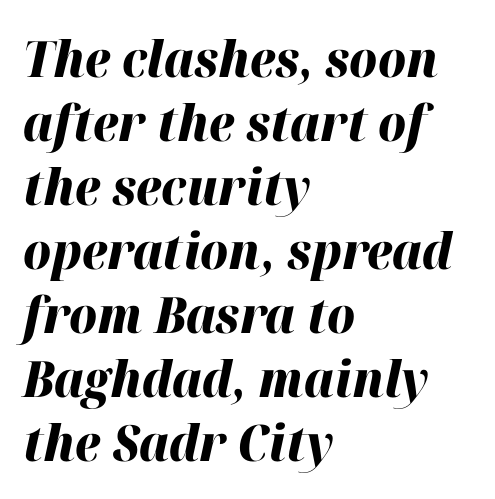
{"italic": "yes", "lean": "right", "slant_degrees": 12, "bold": "yes", "weight": "heavy", "width": "normal", "stroke_contrast": "high", "x_height": "medium", "monospaced": "no", "underline": "no", "align": "left", "line_spacing": "normal", "line_spacing_ratio": 1.28, "letter_spacing": "normal", "letter_spacing_em": 0.0, "glyph_px": 50}
